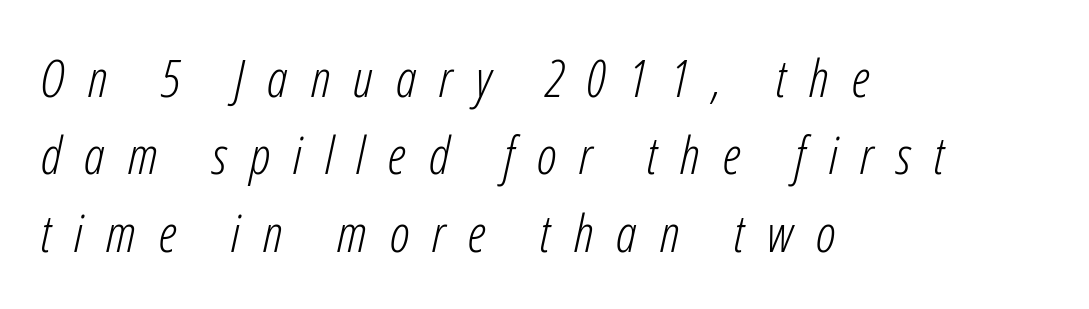
{"italic": "yes", "lean": "right", "slant_degrees": 12, "bold": "no", "weight": "light", "width": "condensed", "stroke_contrast": "low", "x_height": "medium", "monospaced": "no", "underline": "no", "align": "left", "line_spacing": "normal", "line_spacing_ratio": 1.49, "letter_spacing": "wide", "letter_spacing_em": 0.44, "glyph_px": 52}
